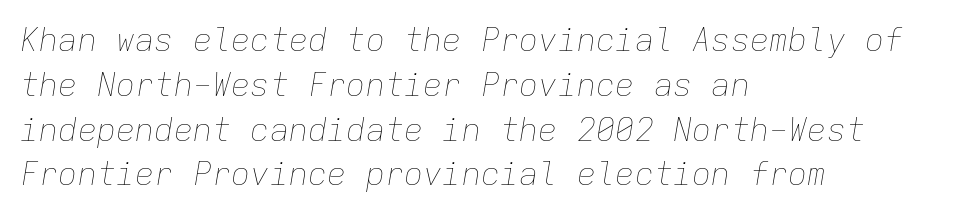
What's the leading like? Ordinary, nothing unusual. Nothing heavy about these letters — not bold at all. These lines were composed using italics. Words float on clear page, feet unadorned. The paragraph shown leans on its left margin. Letter spacing: default.
